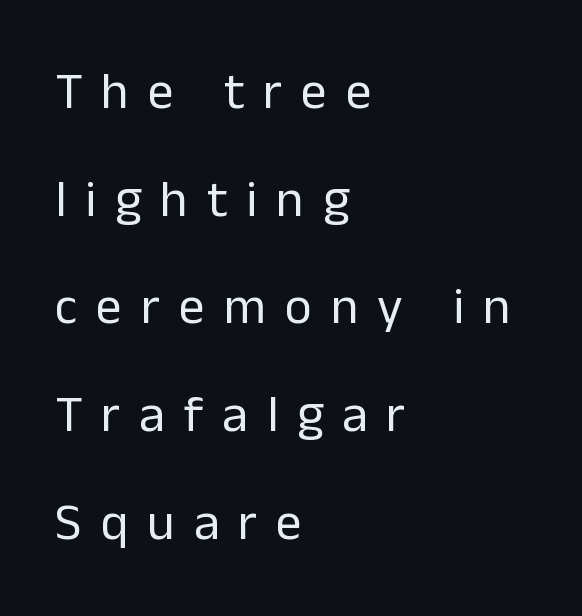
The image shows 52 px regular-weight sans-serif type, upright; set left-aligned, loose line spacing (2.07x), unusually wide letter spacing (+0.36 em), not underlined; low stroke contrast and a medium x-height.
